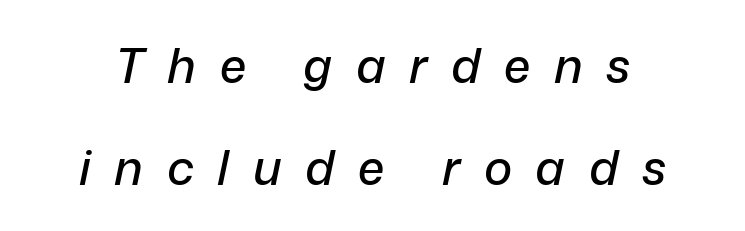
Loosely led — the rows are spread out. The face used here is proportionally spaced, like ordinary book or web type. The strip under each line holds only bare page. The gaps between neighbouring characters are conspicuously large. You can tell it's italic because the verticals aren't actually vertical.
